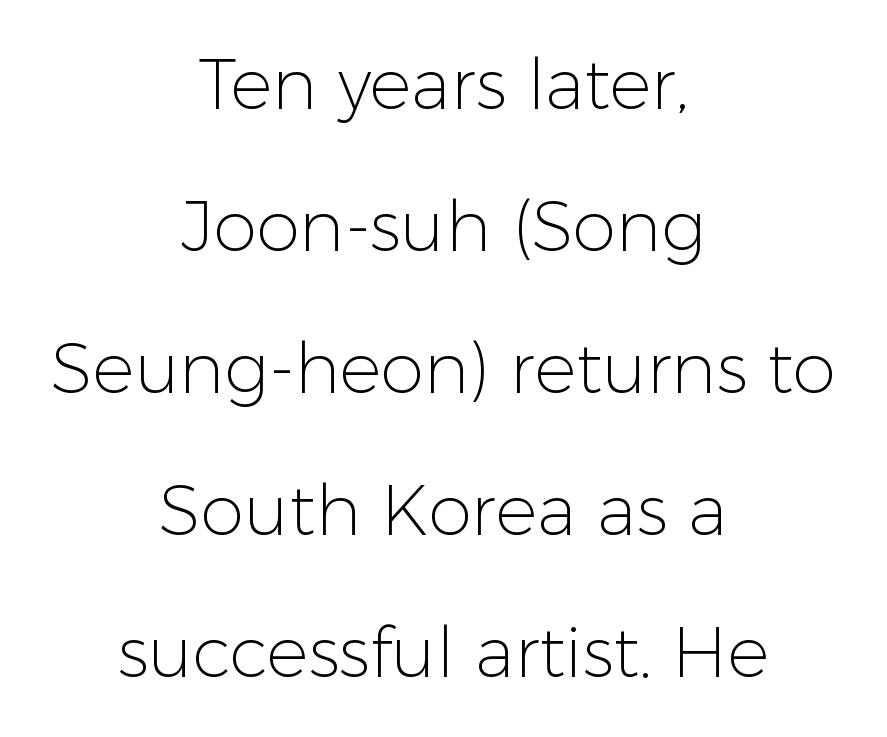
The image shows 70 px light sans-serif type, upright; set centered, loose line spacing (2.03x), normal letter spacing, not underlined; low stroke contrast and a medium x-height.
